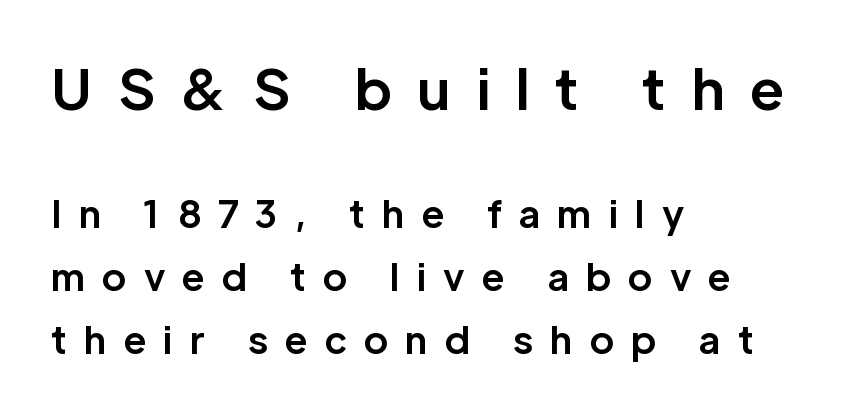
{"serif": "no", "italic": "no", "bold": "yes", "weight": "bold", "width": "normal", "stroke_contrast": "low", "x_height": "medium", "monospaced": "no", "underline": "no", "align": "left", "line_spacing": "normal", "line_spacing_ratio": 1.7, "letter_spacing": "wide", "letter_spacing_em": 0.46, "larger_block": "first", "size_ratio": 1.49, "glyph_px": 55}
